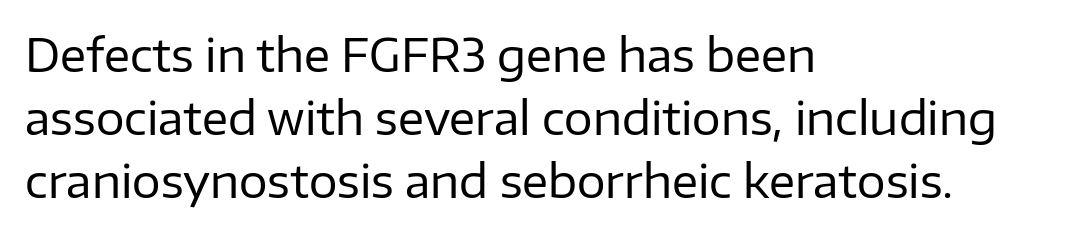
Q: Is the text bold? A: No.
Q: Is the text italic (slanted)? A: No, it is upright.
Q: Is the typeface a serif or a sans-serif typeface? A: Sans-serif.
Q: Is the text underlined? A: No.
Q: How is the paragraph aligned? A: Left-aligned.
Q: Is the spacing between letters normal or unusually wide? A: Normal.
Q: Is the spacing between lines tight, normal or loose? A: Normal.
Q: Width (condensed, normal, or wide)? A: Normal.
Q: Stroke contrast? A: Low.
Q: x-height? A: Medium.
Q: Monospaced? A: No.
